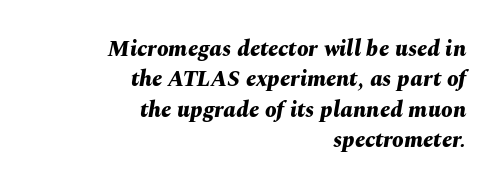
The image shows 23 px bold type, italic (leaning right); set right-aligned, normal line spacing (1.32x), normal letter spacing, not underlined.
